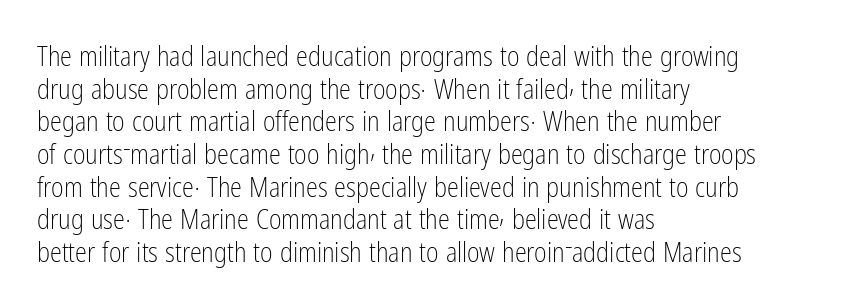
Q: Is the text bold? A: No.
Q: Is the text italic (slanted)? A: No, it is upright.
Q: Is the text underlined? A: No.
Q: How is the paragraph aligned? A: Left-aligned.
Q: Is the spacing between letters normal or unusually wide? A: Normal.
